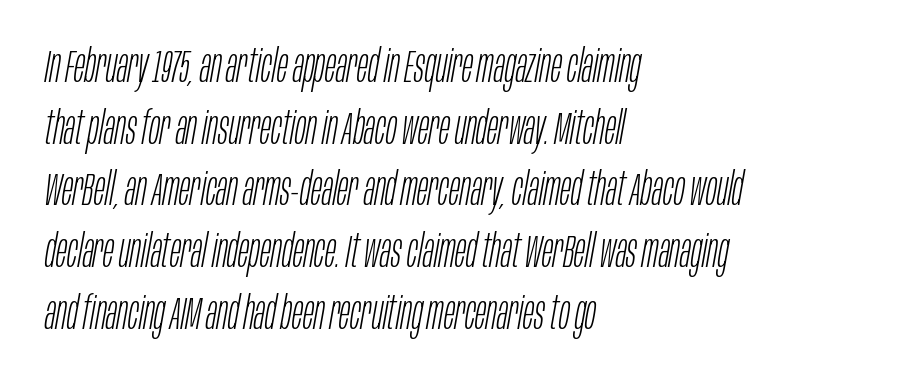
The image shows 46 px light, condensed type, italic (leaning right); set left-aligned, normal line spacing (1.34x), normal letter spacing, not underlined; low stroke contrast and a large x-height.
